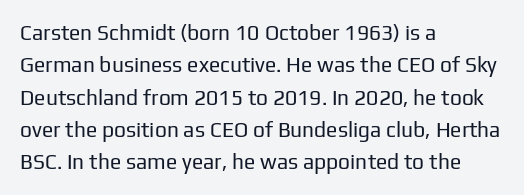
Words float on clear page, feet unadorned. Letters have the restrained weight of plain body copy at most. Horizontal alignment here is leftward, the default for most running prose. Whoever set this chose a conventional vertical rhythm. This sample uses an upright cut, with every glyph sitting square on the baseline.
